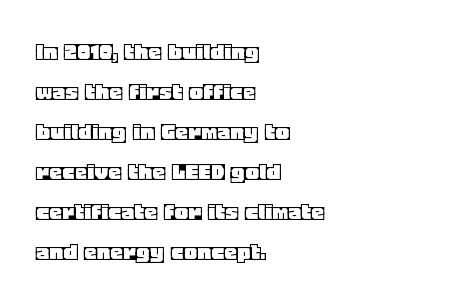
Q: Is the text italic (slanted)? A: No, it is upright.
Q: Is the text underlined? A: No.
Q: How is the paragraph aligned? A: Left-aligned.
Q: Is the spacing between letters normal or unusually wide? A: Normal.
Q: Is the spacing between lines tight, normal or loose? A: Normal.
